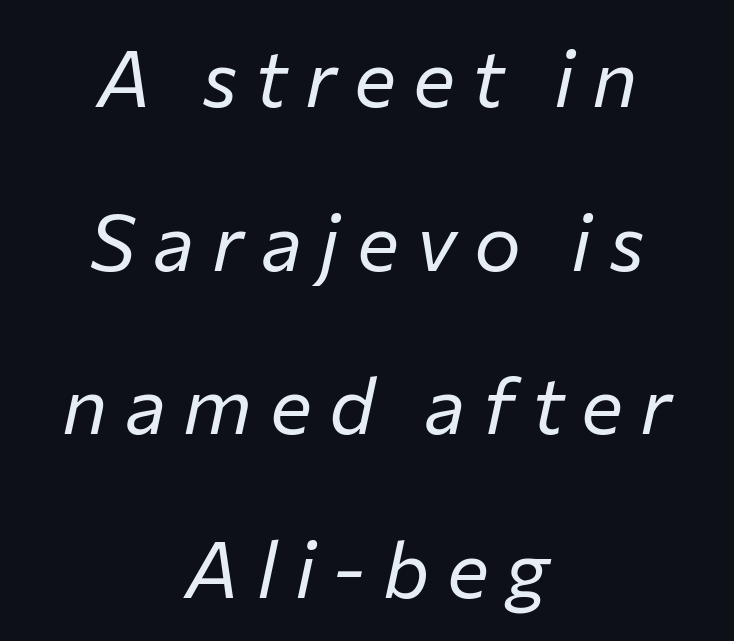
The image shows 79 px regular-weight type, italic (leaning right); set centered, loose line spacing (2.07x), unusually wide letter spacing (+0.22 em), not underlined; low stroke contrast and a medium x-height.
